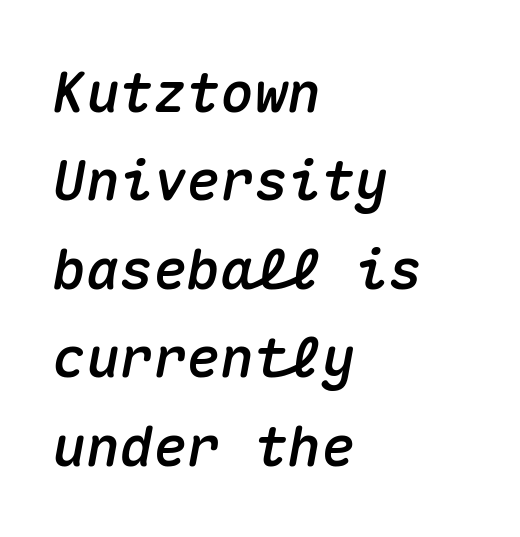
{"italic": "yes", "lean": "right", "slant_degrees": 10, "width": "normal", "stroke_contrast": "medium", "x_height": "medium", "monospaced": "yes", "underline": "no", "align": "left", "line_spacing": "normal", "line_spacing_ratio": 1.58, "letter_spacing": "normal", "letter_spacing_em": 0.0, "glyph_px": 56}
